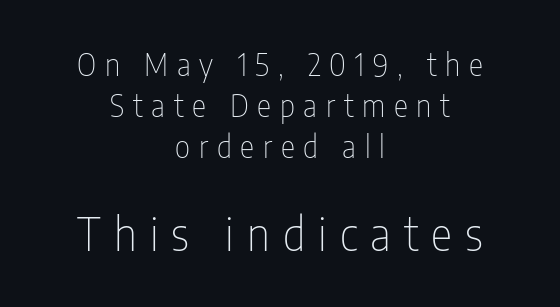
{"serif": "no", "italic": "no", "bold": "no", "weight": "thin", "width": "condensed", "stroke_contrast": "low", "x_height": "medium", "monospaced": "no", "underline": "no", "align": "center", "line_spacing": "normal", "line_spacing_ratio": 1.37, "letter_spacing": "wide", "letter_spacing_em": 0.29, "larger_block": "second", "size_ratio": 1.5, "glyph_px": 45}
